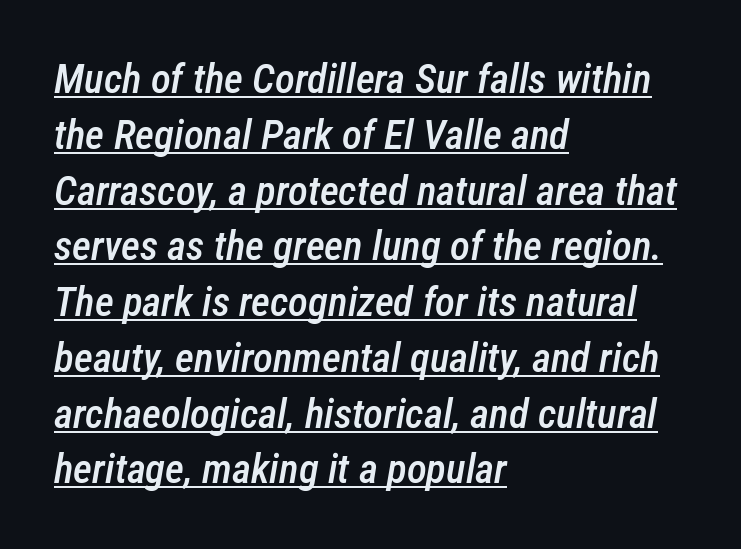
Q: Is the text bold? A: Semi-bold.
Q: Is the text italic (slanted)? A: Yes, it leans right by about 12 degrees.
Q: Is the text underlined? A: Yes.
Q: How is the paragraph aligned? A: Left-aligned.
Q: Is the spacing between letters normal or unusually wide? A: Normal.
Q: Is the spacing between lines tight, normal or loose? A: Normal.
Q: Width (condensed, normal, or wide)? A: Condensed.
Q: Stroke contrast? A: Low.
Q: x-height? A: Medium.
Q: Monospaced? A: No.
